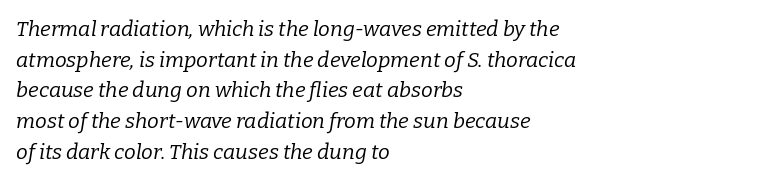
{"italic": "yes", "lean": "right", "slant_degrees": 9, "bold": "no", "underline": "no", "align": "left", "line_spacing": "normal", "line_spacing_ratio": 1.46, "letter_spacing": "normal", "letter_spacing_em": 0.0, "glyph_px": 21}
